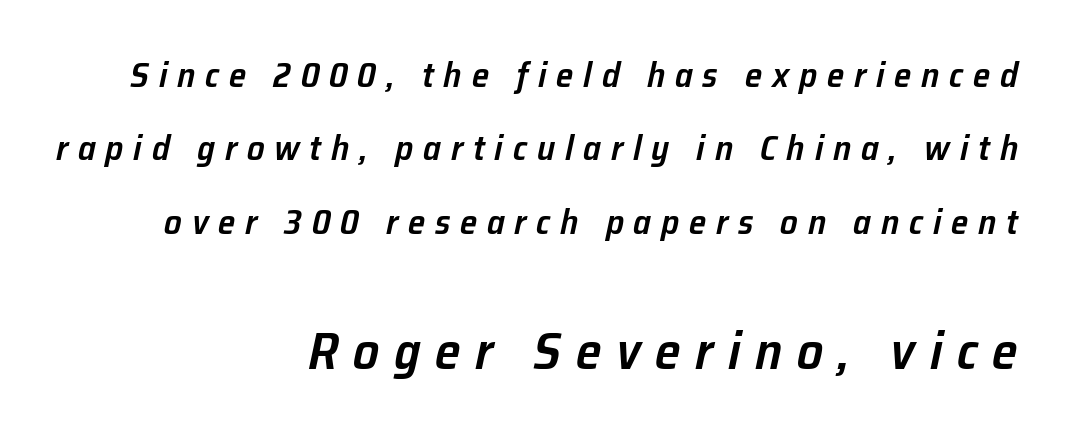
Q: Is the text bold? A: Semi-bold.
Q: Is the text italic (slanted)? A: Yes, it leans right by about 12 degrees.
Q: Is the text underlined? A: No.
Q: How is the paragraph aligned? A: Right-aligned.
Q: Is the spacing between letters normal or unusually wide? A: Unusually wide.
Q: Is the spacing between lines tight, normal or loose? A: Loose.
Q: Which block of text is set in a larger size, the first (top) or the second (bottom)? A: The second (bottom) one.
Q: Width (condensed, normal, or wide)? A: Normal.
Q: Stroke contrast? A: Low.
Q: x-height? A: Medium.
Q: Monospaced? A: No.
